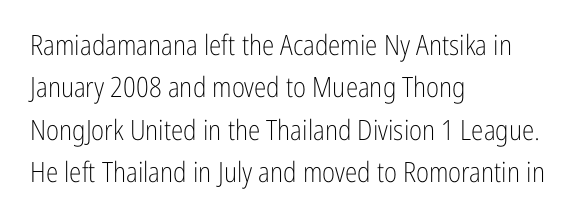
The image shows 28 px light, condensed sans-serif type, upright; set left-aligned, normal line spacing (1.51x), normal letter spacing, not underlined; low stroke contrast and a medium x-height.
